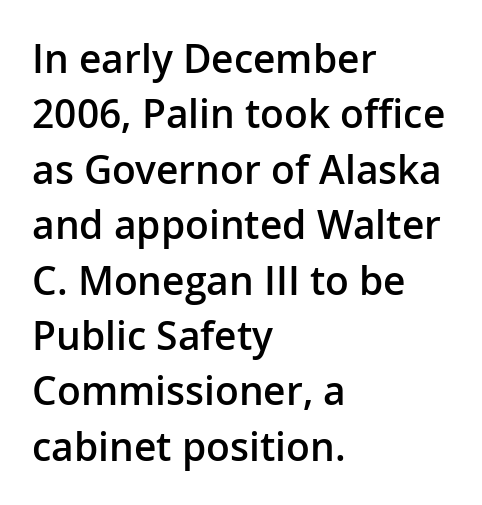
The string is rendered with underlining switched off. Emphasis by weight is partial: semibold. A typesetter would mark this as roman, not italic. The passage shown is typeset with a sans-serif family. Does the copy run flush right? No — it runs flush left.
